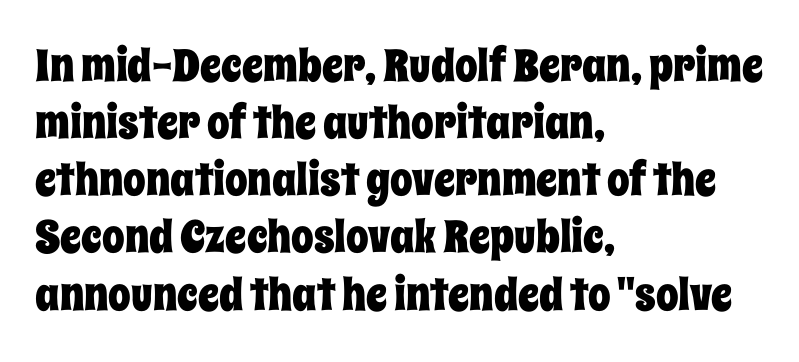
Q: Is the text italic (slanted)? A: No, it is upright.
Q: Is the text underlined? A: No.
Q: How is the paragraph aligned? A: Left-aligned.
Q: Is the spacing between letters normal or unusually wide? A: Normal.
Q: Is the spacing between lines tight, normal or loose? A: Normal.
Q: Width (condensed, normal, or wide)? A: Condensed.
Q: Stroke contrast? A: Low.
Q: x-height? A: Large.
Q: Monospaced? A: No.
